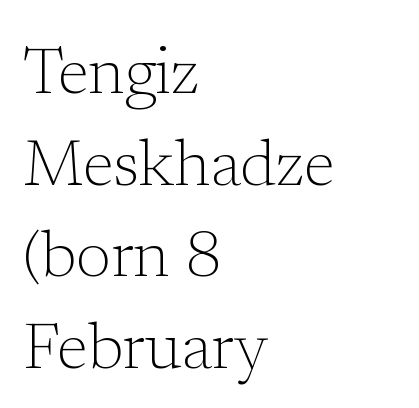
The image shows 64 px light serif type, upright; set left-aligned, normal line spacing (1.43x), normal letter spacing, not underlined; low stroke contrast and a medium x-height.
